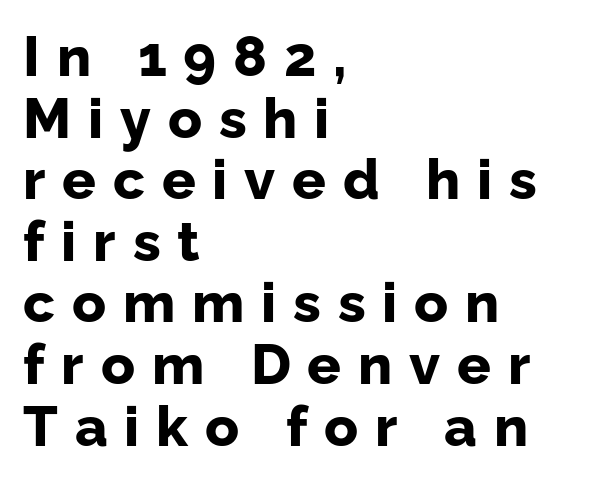
{"serif": "no", "italic": "no", "bold": "yes", "weight": "bold", "width": "normal", "stroke_contrast": "low", "x_height": "medium", "monospaced": "no", "underline": "no", "align": "left", "line_spacing": "tight", "line_spacing_ratio": 1.1, "letter_spacing": "wide", "letter_spacing_em": 0.3, "glyph_px": 56}
